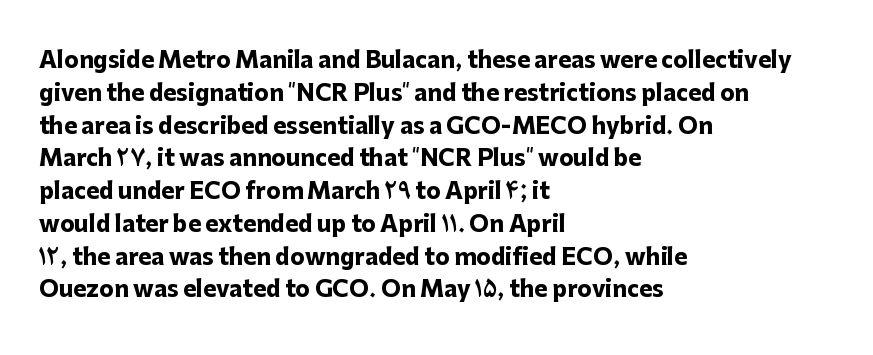
{"italic": "no", "bold": "yes", "underline": "no", "align": "left", "line_spacing": "normal", "line_spacing_ratio": 1.49, "letter_spacing": "normal", "letter_spacing_em": 0.0, "glyph_px": 22}
